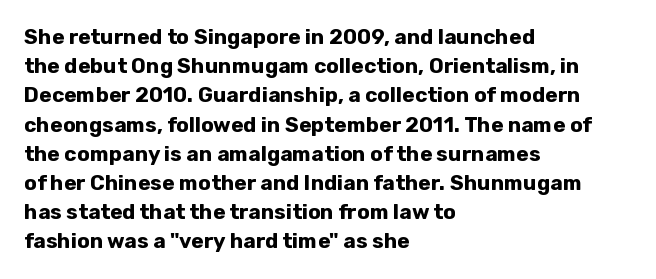
When letters stand straight like this, we call the style roman or upright. Line starts are locked; line ends wander. Quick note: underline off. Words appear dense and cohesive because spacing is normal. A normal amount of white space separates one row of letters from the next.
